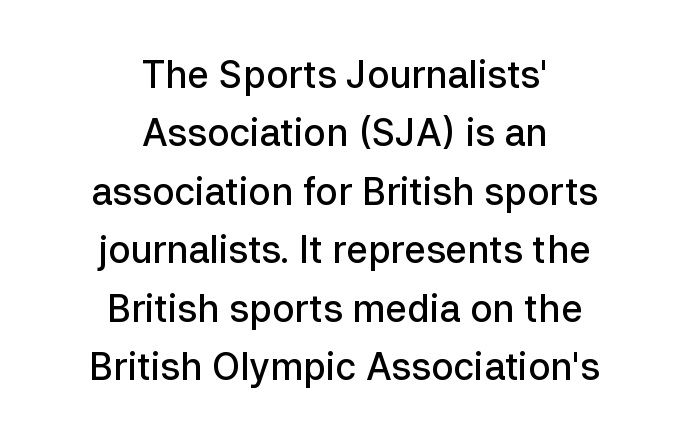
The image shows 37 px semibold sans-serif type, upright; set centered, normal line spacing (1.58x), normal letter spacing, not underlined; low stroke contrast and a medium x-height.
